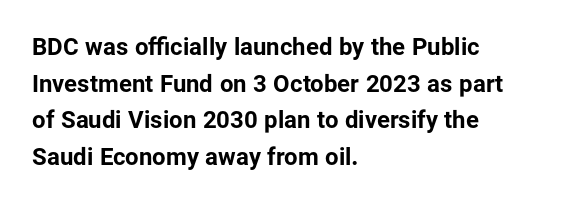
Q: Is the text bold? A: Yes.
Q: Is the text italic (slanted)? A: No, it is upright.
Q: Is the text underlined? A: No.
Q: How is the paragraph aligned? A: Left-aligned.
Q: Is the spacing between letters normal or unusually wide? A: Normal.
Q: Is the spacing between lines tight, normal or loose? A: Normal.
